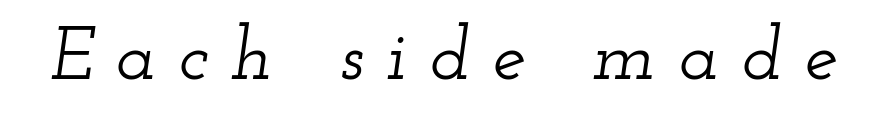
Q: Is the text italic (slanted)? A: Yes, it leans right by about 12 degrees.
Q: Is the typeface a serif or a sans-serif typeface? A: Serif.
Q: Is the text underlined? A: No.
Q: Is the spacing between letters normal or unusually wide? A: Unusually wide.
Q: Width (condensed, normal, or wide)? A: Wide.
Q: Stroke contrast? A: Low.
Q: x-height? A: Small.
Q: Monospaced? A: No.
